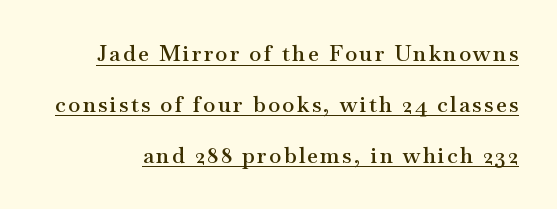
Q: Is the text bold? A: Semi-bold.
Q: Is the text italic (slanted)? A: No, it is upright.
Q: Is the text underlined? A: Yes.
Q: Is the spacing between lines tight, normal or loose? A: Loose.
